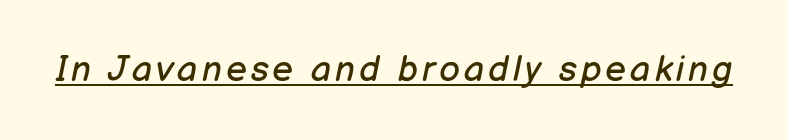
{"italic": "yes", "lean": "right", "slant_degrees": 12, "bold": "no", "weight": "regular", "width": "normal", "stroke_contrast": "low", "x_height": "medium", "monospaced": "no", "underline": "yes", "glyph_px": 36}
